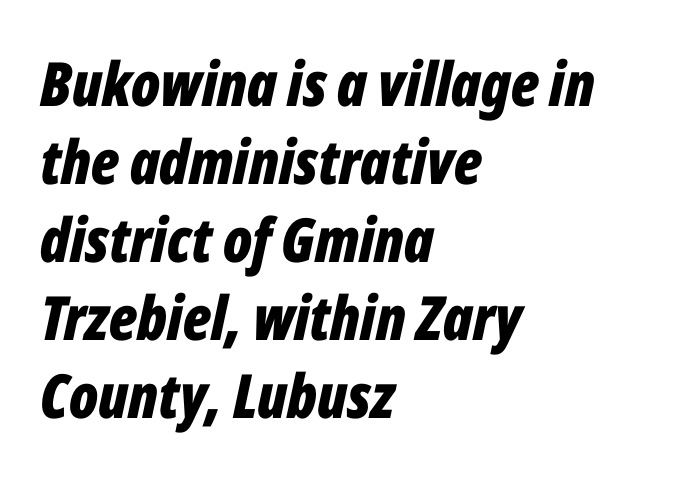
The vertical gap from one line to the next is medium. Compared with typical body copy, the letter spacing here is the same. The lines are quadded left. Think of a printed novel: that variable character pitch is what you see here.
